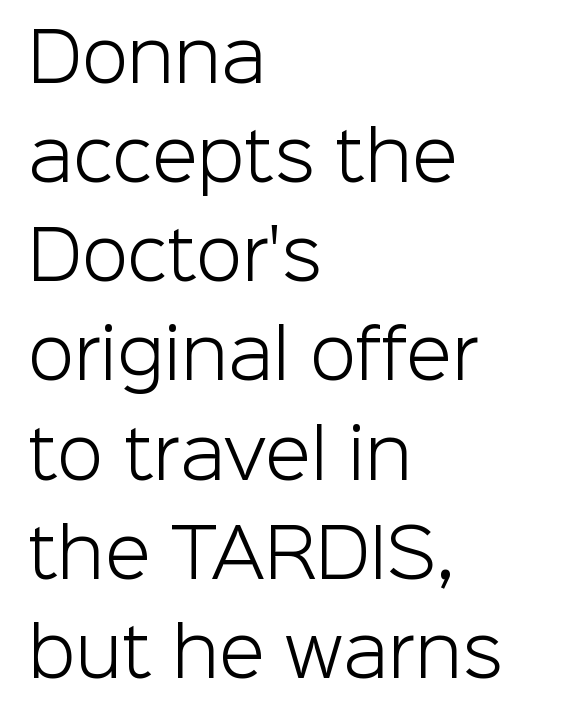
The image shows 67 px light sans-serif type, upright; set left-aligned, normal line spacing (1.48x), normal letter spacing, not underlined; low stroke contrast and a medium x-height.
